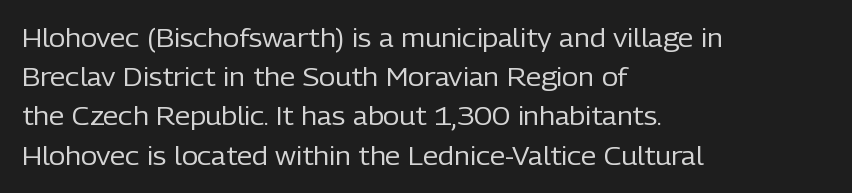
The image shows 25 px text type, upright; set left-aligned, normal line spacing (1.57x), normal letter spacing, not underlined.
